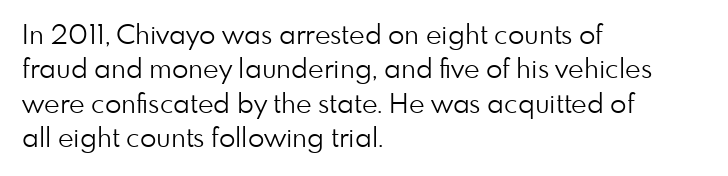
The image shows 27 px text type, upright; set left-aligned, normal line spacing (1.27x), normal letter spacing, not underlined.
